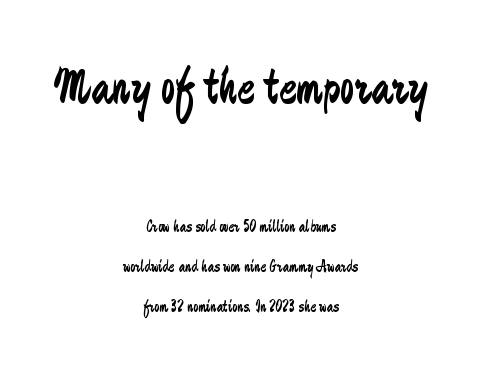
Check where the strokes stop: nothing finishes them off — pure sans. Think of a printed novel: that variable character pitch is what you see here. Bare-footed words on every line. Every row of glyphs is offset so its center matches the block's center.
